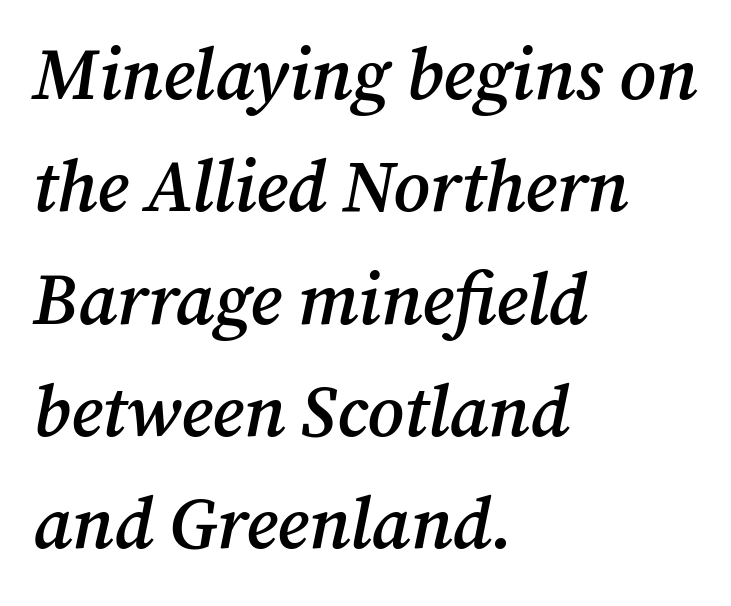
{"serif": "yes", "italic": "yes", "lean": "right", "slant_degrees": 12, "bold": "semi", "weight": "semibold", "width": "normal", "stroke_contrast": "medium", "x_height": "medium", "monospaced": "no", "underline": "no", "align": "left", "line_spacing": "normal", "line_spacing_ratio": 1.56, "letter_spacing": "normal", "letter_spacing_em": 0.0, "glyph_px": 72}
